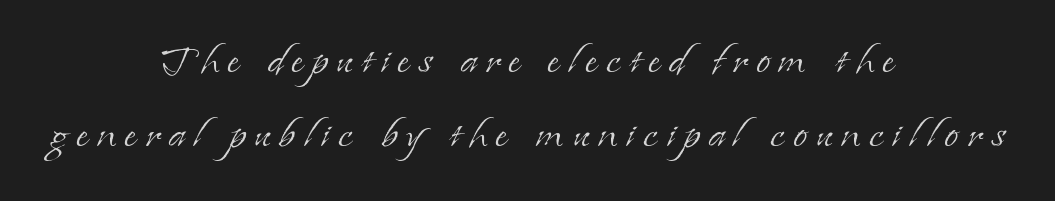
Q: Is the text bold? A: No.
Q: Is the text italic (slanted)? A: Yes.
Q: Is the typeface a serif or a sans-serif typeface? A: Serif.
Q: Is the text underlined? A: No.
Q: How is the paragraph aligned? A: Centered.
Q: Is the spacing between lines tight, normal or loose? A: Normal.
Q: Width (condensed, normal, or wide)? A: Normal.
Q: Stroke contrast? A: Low.
Q: x-height? A: Small.
Q: Monospaced? A: No.
